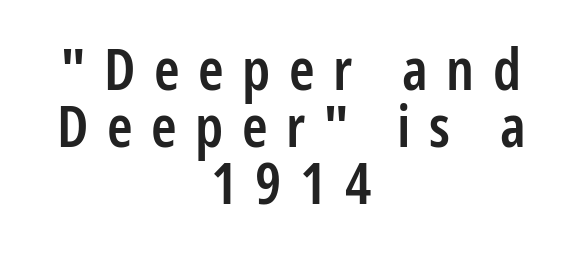
{"serif": "no", "italic": "no", "bold": "semi", "weight": "semibold", "width": "condensed", "stroke_contrast": "low", "x_height": "medium", "monospaced": "no", "underline": "no", "align": "center", "line_spacing": "tight", "line_spacing_ratio": 0.98, "letter_spacing": "wide", "letter_spacing_em": 0.32, "glyph_px": 58}
